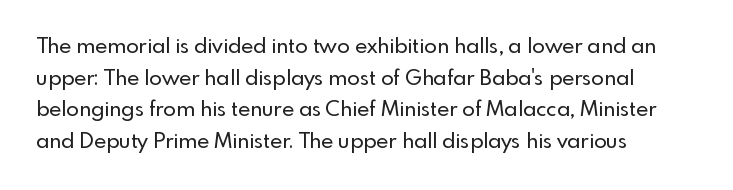
Q: Is the text italic (slanted)? A: No, it is upright.
Q: Is the text underlined? A: No.
Q: How is the paragraph aligned? A: Left-aligned.
Q: Is the spacing between letters normal or unusually wide? A: Normal.
Q: Is the spacing between lines tight, normal or loose? A: Normal.
